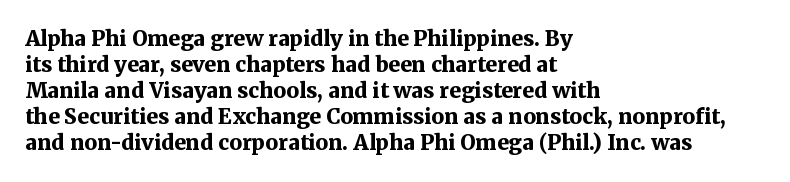
The strokes are fattened all the way to bold. Visually the block forms a straight wall on the left and a jagged coastline on the right. A typesetter would mark this as roman, not italic. The words here are not underlined.
